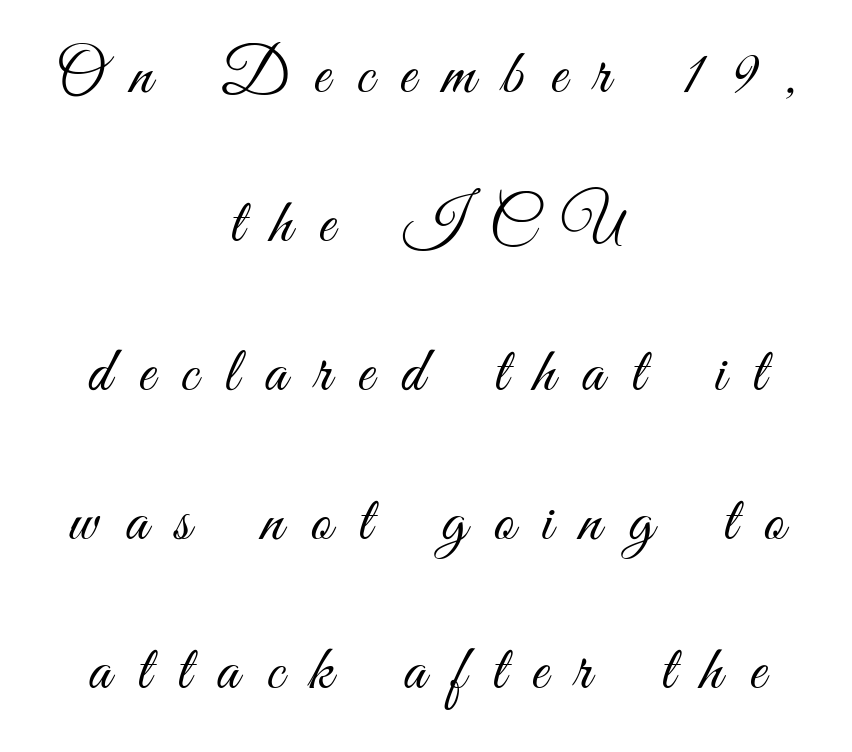
The rendering shows plain stroke endings on the letterforms — a sans-serif design. Check the space under the baseline: it is left empty. Stem width sits at or under what a default text font uses. Character widths vary here, with narrow letters taking less room than wide ones. The horizontal fit of the characters is loose and conspicuously gappy.
